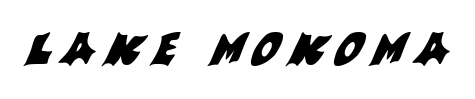
Clear beneath every line of the passage. Is this a fixed-width face? No — the glyphs have proportional, varying widths. The rendering shows plain stroke endings on the letterforms — a sans-serif design. The passage shown has open, widely tracked lettering throughout.
